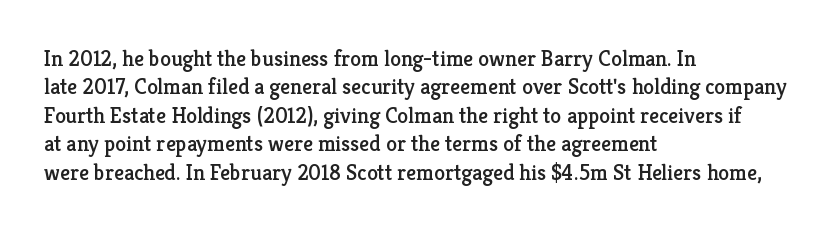
{"italic": "no", "underline": "no", "align": "left", "line_spacing": "normal", "line_spacing_ratio": 1.29, "letter_spacing": "normal", "letter_spacing_em": 0.0, "glyph_px": 22}
